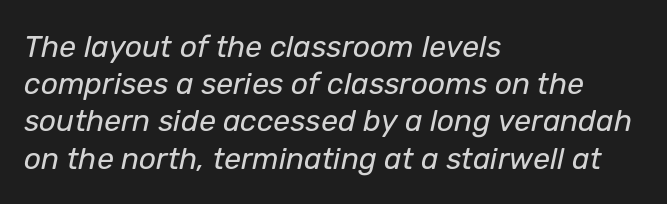
Q: Is the text bold? A: No.
Q: Is the text italic (slanted)? A: Yes, it leans right by about 12 degrees.
Q: Is the text underlined? A: No.
Q: How is the paragraph aligned? A: Left-aligned.
Q: Is the spacing between letters normal or unusually wide? A: Normal.
Q: Width (condensed, normal, or wide)? A: Normal.
Q: Stroke contrast? A: Low.
Q: x-height? A: Medium.
Q: Monospaced? A: No.
